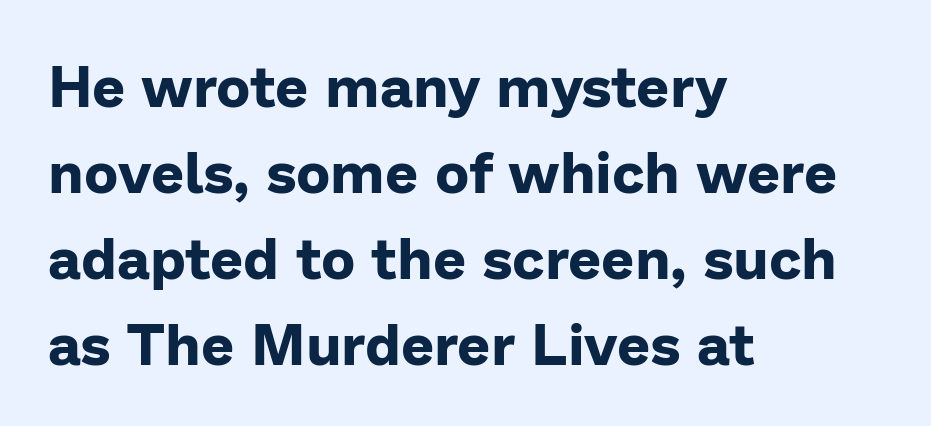
Q: Is the text bold? A: Yes.
Q: Is the text italic (slanted)? A: No, it is upright.
Q: Is the typeface a serif or a sans-serif typeface? A: Sans-serif.
Q: Is the text underlined? A: No.
Q: How is the paragraph aligned? A: Left-aligned.
Q: Is the spacing between letters normal or unusually wide? A: Normal.
Q: Is the spacing between lines tight, normal or loose? A: Normal.
Q: Width (condensed, normal, or wide)? A: Normal.
Q: Stroke contrast? A: Low.
Q: x-height? A: Medium.
Q: Monospaced? A: No.
